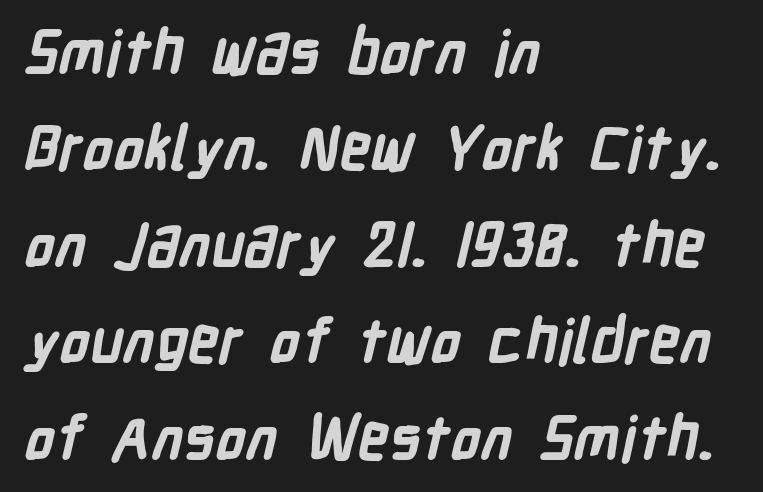
Q: Is the text bold? A: Yes.
Q: Is the typeface a serif or a sans-serif typeface? A: Sans-serif.
Q: Is the text underlined? A: No.
Q: How is the paragraph aligned? A: Left-aligned.
Q: Is the spacing between letters normal or unusually wide? A: Normal.
Q: Is the spacing between lines tight, normal or loose? A: Normal.
Q: Width (condensed, normal, or wide)? A: Condensed.
Q: Stroke contrast? A: Low.
Q: x-height? A: Medium.
Q: Monospaced? A: No.
